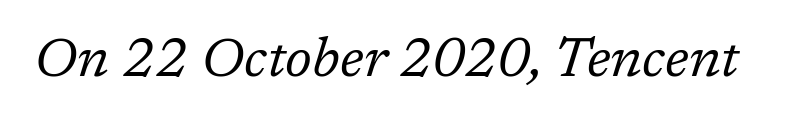
{"serif": "yes", "italic": "yes", "lean": "right", "slant_degrees": 17, "bold": "no", "weight": "regular", "width": "normal", "stroke_contrast": "low", "x_height": "medium", "monospaced": "no", "underline": "no", "letter_spacing": "normal", "letter_spacing_em": 0.0, "glyph_px": 56}
